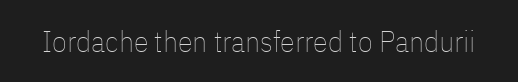
The image shows 30 px thin, condensed type, upright; set normal letter spacing, not underlined; low stroke contrast and a medium x-height.
